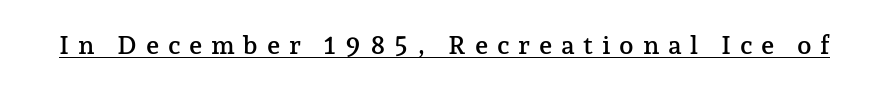
Look at the tracking — it's clearly loosened, letters drifting apart. Each line of the rendering has a horizontal stroke beneath the glyphs. This is the regular roman posture of the typeface.
